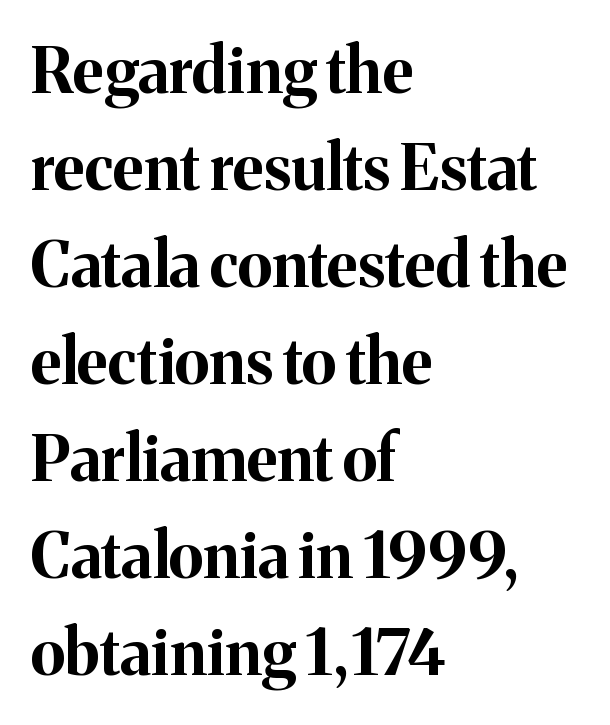
Q: Is the text bold? A: Yes.
Q: Is the text italic (slanted)? A: No, it is upright.
Q: Is the typeface a serif or a sans-serif typeface? A: Serif.
Q: Is the text underlined? A: No.
Q: How is the paragraph aligned? A: Left-aligned.
Q: Is the spacing between letters normal or unusually wide? A: Normal.
Q: Is the spacing between lines tight, normal or loose? A: Normal.
Q: Width (condensed, normal, or wide)? A: Normal.
Q: Stroke contrast? A: Medium.
Q: x-height? A: Medium.
Q: Monospaced? A: No.
